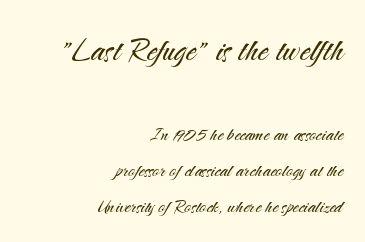
Unlike a traditional serif, this face leaves its strokes unadorned. Stem width sits at or under what a default text font uses. Right-aligned paragraph, ragged on the left. The horizontal fit of the characters is conventional and even. Only glyphs here, with clear space below each row.
